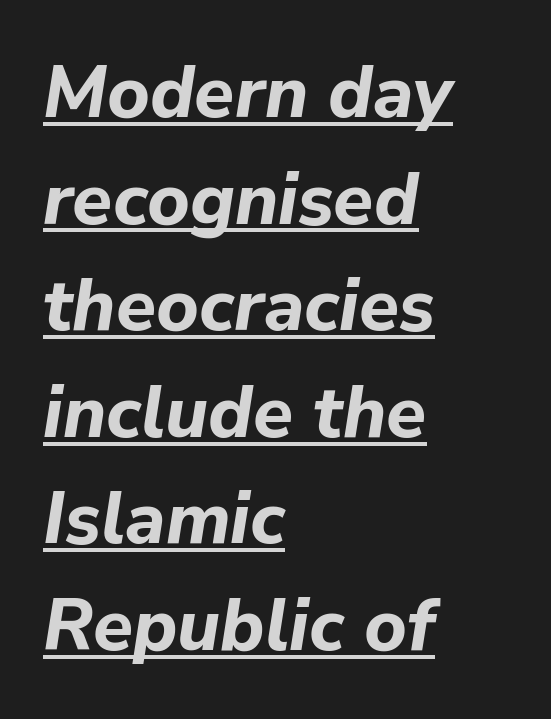
Q: Is the text bold? A: Yes.
Q: Is the text italic (slanted)? A: Yes, it leans right by about 9 degrees.
Q: Is the text underlined? A: Yes.
Q: How is the paragraph aligned? A: Left-aligned.
Q: Is the spacing between letters normal or unusually wide? A: Normal.
Q: Is the spacing between lines tight, normal or loose? A: Normal.
Q: Width (condensed, normal, or wide)? A: Normal.
Q: Stroke contrast? A: Low.
Q: x-height? A: Medium.
Q: Monospaced? A: No.
